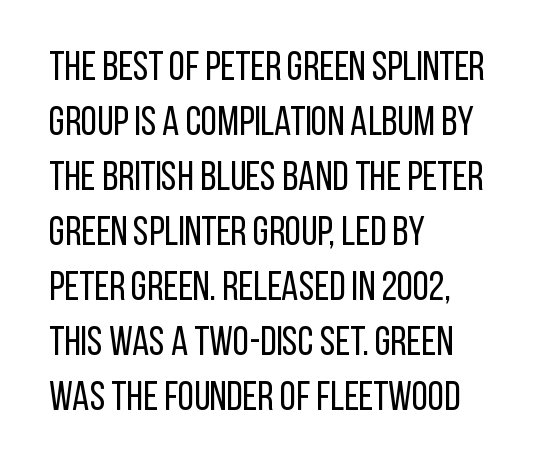
The image shows 41 px regular-weight, condensed sans-serif type, upright; set left-aligned, normal line spacing (1.34x), normal letter spacing, not underlined; low stroke contrast and a large x-height.
